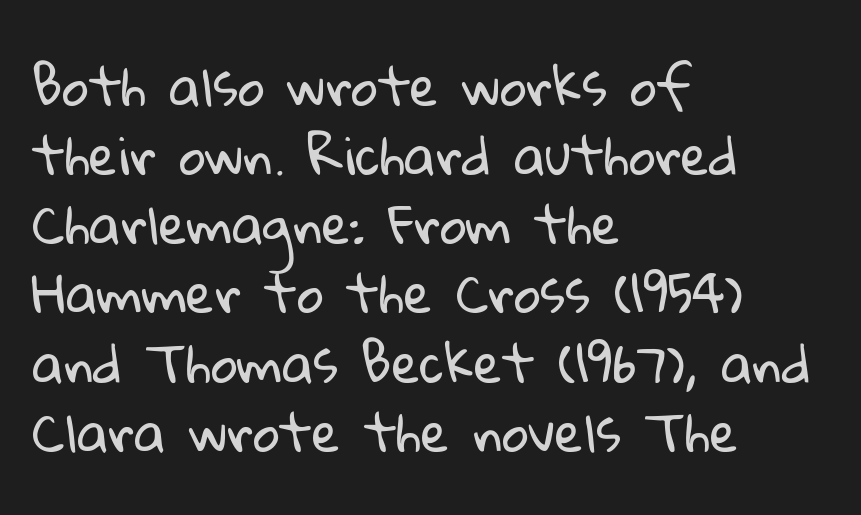
The image shows 52 px regular-weight sans-serif type; set left-aligned, normal line spacing (1.33x), normal letter spacing, not underlined; low stroke contrast and a medium x-height.
